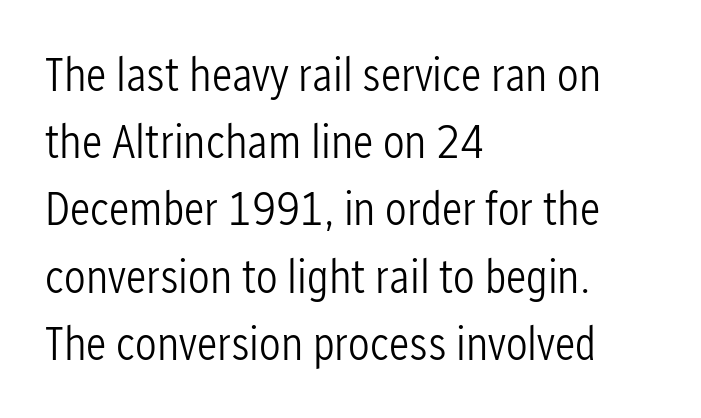
The image shows 48 px light, condensed sans-serif type, upright; set left-aligned, normal line spacing (1.4x), normal letter spacing, not underlined; low stroke contrast and a medium x-height.
